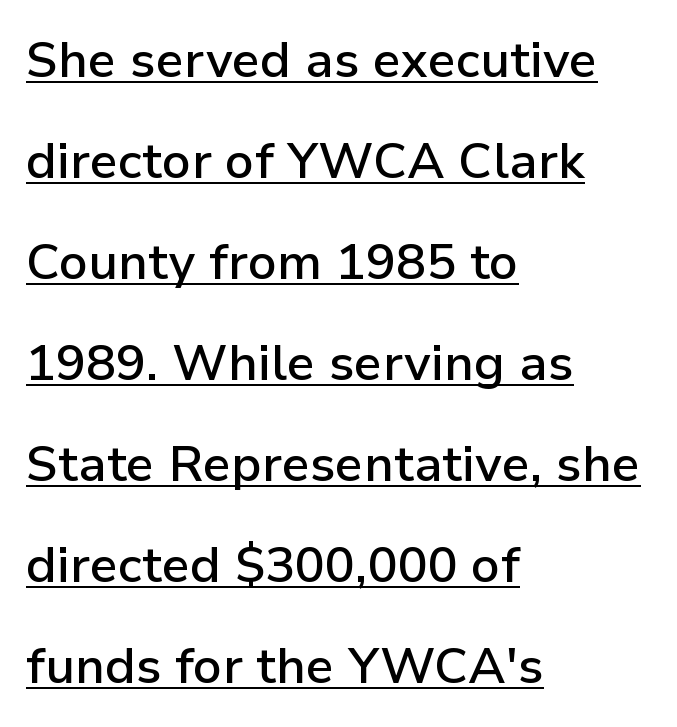
{"serif": "no", "italic": "no", "bold": "semi", "weight": "semibold", "width": "normal", "stroke_contrast": "low", "x_height": "medium", "monospaced": "no", "underline": "yes", "align": "left", "line_spacing": "loose", "line_spacing_ratio": 2.02, "letter_spacing": "normal", "letter_spacing_em": 0.0, "glyph_px": 50}
